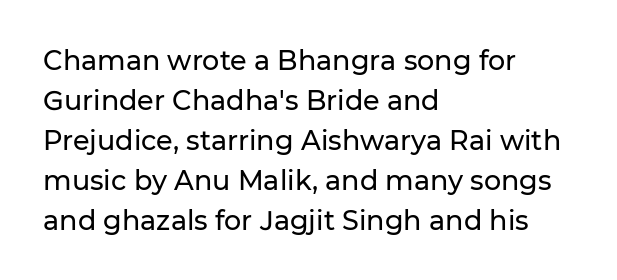
{"italic": "no", "underline": "no", "align": "left", "line_spacing": "normal", "line_spacing_ratio": 1.48, "letter_spacing": "normal", "letter_spacing_em": 0.0, "glyph_px": 27}
